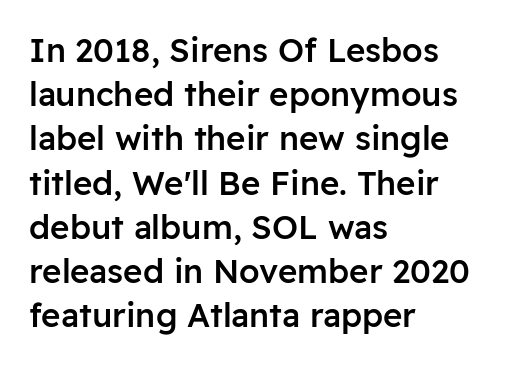
{"serif": "no", "italic": "no", "bold": "semi", "weight": "semibold", "width": "normal", "stroke_contrast": "low", "x_height": "medium", "monospaced": "no", "underline": "no", "align": "left", "line_spacing": "normal", "line_spacing_ratio": 1.34, "letter_spacing": "normal", "letter_spacing_em": 0.0, "glyph_px": 33}
